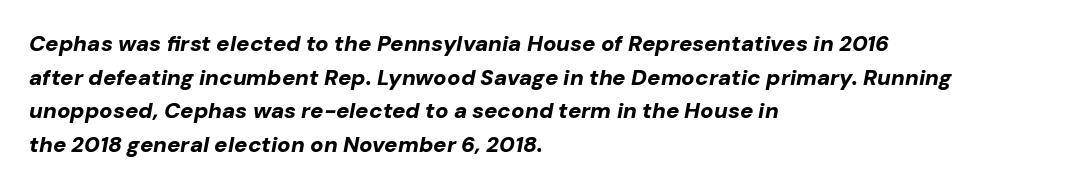
{"italic": "yes", "lean": "right", "slant_degrees": 10, "bold": "yes", "underline": "no", "align": "left", "line_spacing": "normal", "line_spacing_ratio": 1.53, "letter_spacing": "normal", "letter_spacing_em": 0.0, "glyph_px": 22}
